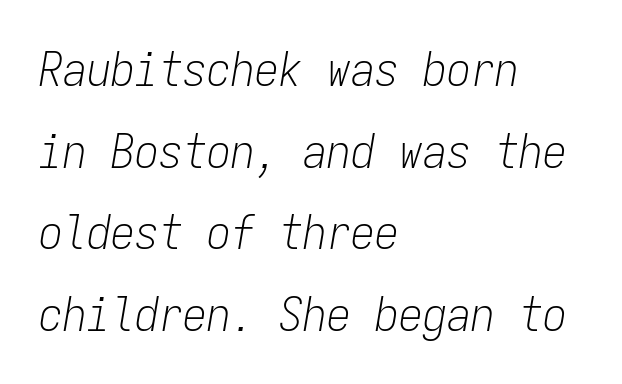
{"italic": "yes", "lean": "right", "slant_degrees": 9, "bold": "no", "weight": "light", "width": "condensed", "stroke_contrast": "low", "x_height": "medium", "monospaced": "yes", "underline": "no", "align": "left", "line_spacing": "normal", "line_spacing_ratio": 1.7, "letter_spacing": "normal", "letter_spacing_em": 0.0, "glyph_px": 48}
